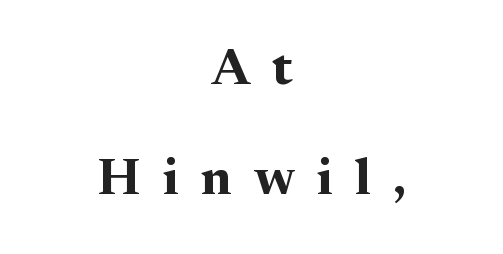
Decoration check: the copy has no underline. The type sits square on the baseline with zero lean. Inter-character spacing is expanded well beyond the font's built-in metrics. The rendering uses a large line-height, opening up the rows. Small tapered or slab feet sit at the stroke ends, so this counts as serif. Do the characters align in a grid? No, the font is proportional.
